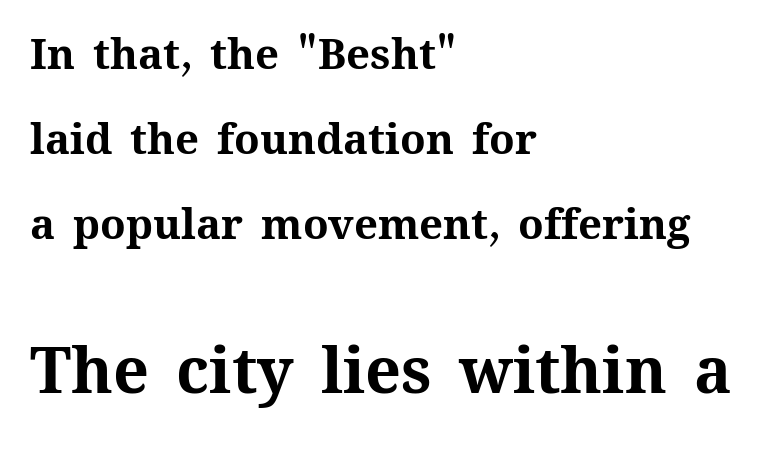
{"italic": "no", "bold": "yes", "weight": "bold", "width": "normal", "stroke_contrast": "medium", "x_height": "medium", "monospaced": "no", "underline": "no", "align": "left", "line_spacing": "loose", "line_spacing_ratio": 2.02, "letter_spacing": "normal", "letter_spacing_em": 0.0, "larger_block": "second", "size_ratio": 1.5, "glyph_px": 63}
